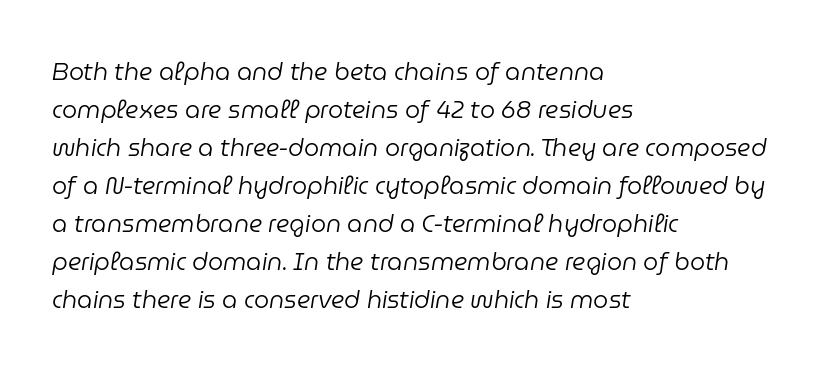
The image shows 24 px text type, italic (leaning right); set left-aligned, normal line spacing (1.58x), normal letter spacing, not underlined.
